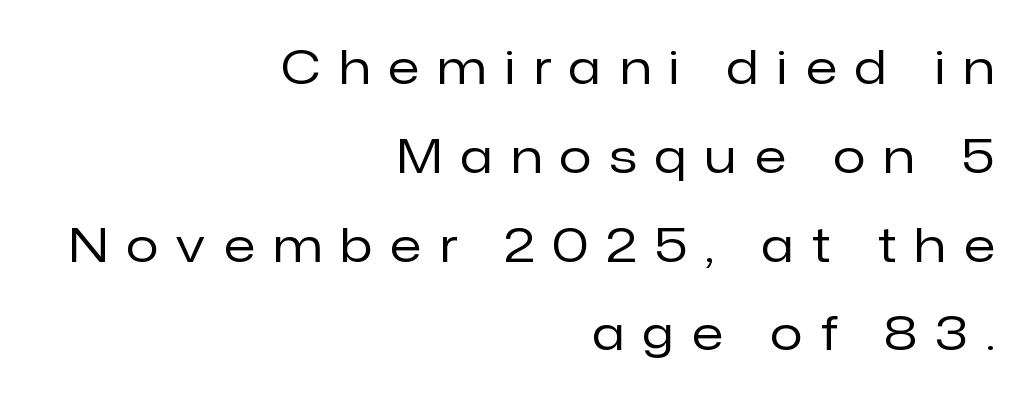
{"serif": "no", "italic": "no", "bold": "no", "weight": "regular", "width": "normal", "stroke_contrast": "low", "x_height": "medium", "monospaced": "no", "underline": "no", "align": "right", "line_spacing_ratio": 1.89, "letter_spacing": "wide", "letter_spacing_em": 0.4, "glyph_px": 47}
